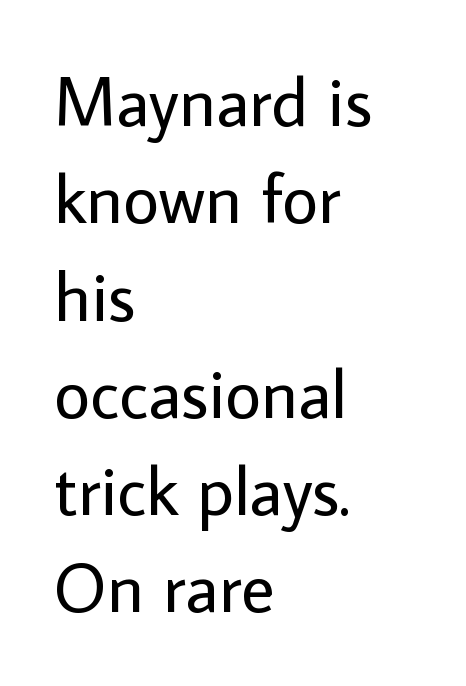
Q: Is the text bold? A: No.
Q: Is the text italic (slanted)? A: No, it is upright.
Q: Is the typeface a serif or a sans-serif typeface? A: Sans-serif.
Q: Is the text underlined? A: No.
Q: How is the paragraph aligned? A: Left-aligned.
Q: Is the spacing between letters normal or unusually wide? A: Normal.
Q: Is the spacing between lines tight, normal or loose? A: Normal.
Q: Width (condensed, normal, or wide)? A: Normal.
Q: Stroke contrast? A: Low.
Q: x-height? A: Medium.
Q: Monospaced? A: No.
